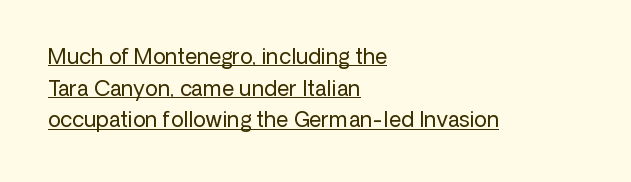
Q: Is the text bold? A: No.
Q: Is the text italic (slanted)? A: No, it is upright.
Q: Is the text underlined? A: Yes.
Q: How is the paragraph aligned? A: Left-aligned.
Q: Is the spacing between letters normal or unusually wide? A: Normal.
Q: Is the spacing between lines tight, normal or loose? A: Normal.
